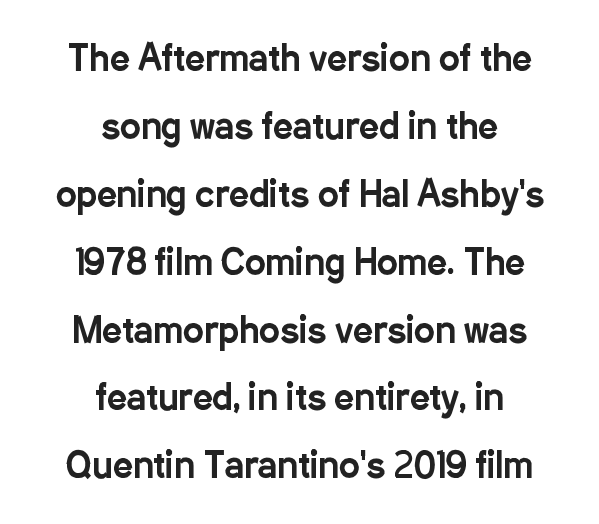
Q: Is the text italic (slanted)? A: No, it is upright.
Q: Is the typeface a serif or a sans-serif typeface? A: Sans-serif.
Q: Is the text underlined? A: No.
Q: How is the paragraph aligned? A: Centered.
Q: Is the spacing between letters normal or unusually wide? A: Normal.
Q: Is the spacing between lines tight, normal or loose? A: Loose.
Q: Width (condensed, normal, or wide)? A: Condensed.
Q: Stroke contrast? A: Low.
Q: x-height? A: Medium.
Q: Monospaced? A: No.
